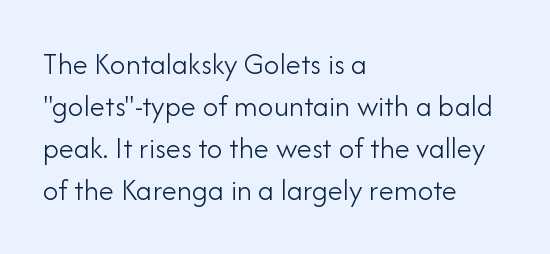
The image shows 31 px light sans-serif type, upright; set left-aligned, normal line spacing (1.35x), normal letter spacing, not underlined; low stroke contrast and a small x-height.
